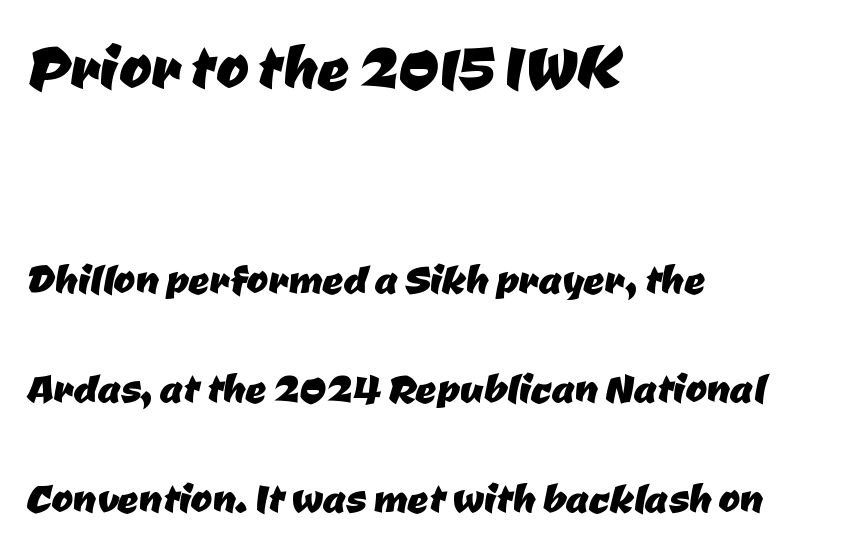
Q: Is the typeface a serif or a sans-serif typeface? A: Sans-serif.
Q: Is the text underlined? A: No.
Q: How is the paragraph aligned? A: Left-aligned.
Q: Is the spacing between letters normal or unusually wide? A: Normal.
Q: Is the spacing between lines tight, normal or loose? A: Loose.
Q: Which block of text is set in a larger size, the first (top) or the second (bottom)? A: The first (top) one.
Q: Width (condensed, normal, or wide)? A: Normal.
Q: Stroke contrast? A: Low.
Q: x-height? A: Medium.
Q: Monospaced? A: No.
